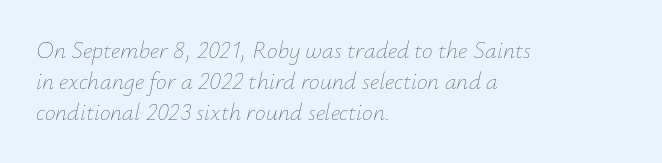
Q: Is the text bold? A: No.
Q: Is the text italic (slanted)? A: Yes, it leans right by about 12 degrees.
Q: Is the text underlined? A: No.
Q: How is the paragraph aligned? A: Left-aligned.
Q: Is the spacing between letters normal or unusually wide? A: Normal.
Q: Is the spacing between lines tight, normal or loose? A: Normal.
